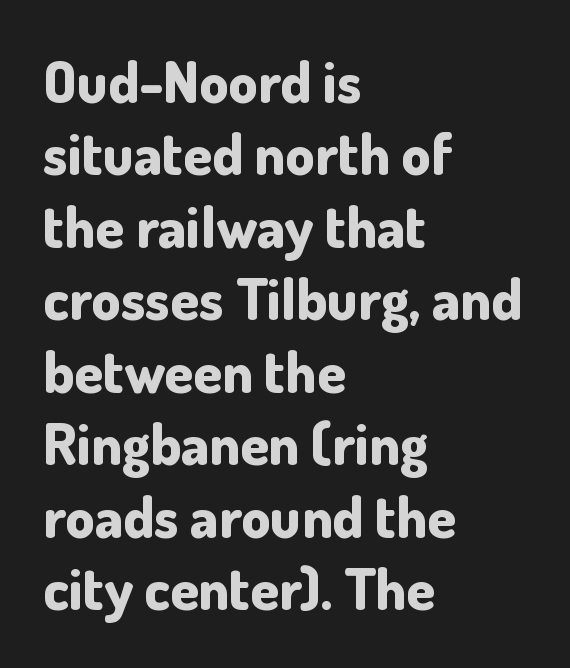
How heavy is the stroke? Heavy — this is a bold. A typesetter would label this face a sans. Bare-footed words on every line. A normal amount of white space separates one row of letters from the next. Where is the straight margin? On the left.
